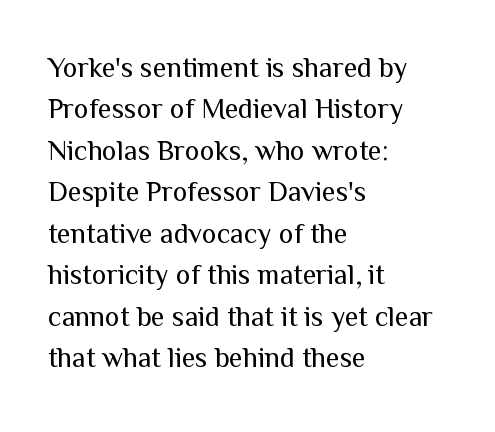
{"serif": "no", "italic": "no", "bold": "no", "weight": "regular", "width": "normal", "stroke_contrast": "medium", "x_height": "medium", "monospaced": "no", "underline": "no", "align": "left", "line_spacing": "normal", "line_spacing_ratio": 1.48, "letter_spacing": "normal", "letter_spacing_em": 0.0, "glyph_px": 28}
